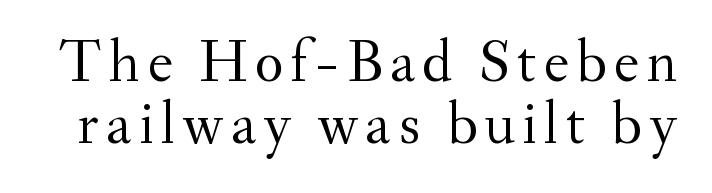
{"serif": "yes", "italic": "no", "bold": "no", "weight": "regular", "width": "normal", "stroke_contrast": "medium", "x_height": "small", "monospaced": "no", "underline": "no", "line_spacing": "tight", "line_spacing_ratio": 1.03, "glyph_px": 60}
